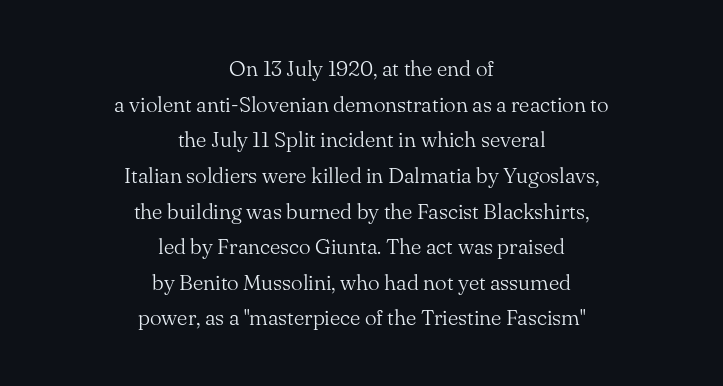
{"italic": "no", "bold": "no", "underline": "no", "align": "center", "line_spacing": "normal", "line_spacing_ratio": 1.62, "letter_spacing": "normal", "letter_spacing_em": 0.0, "glyph_px": 22}
